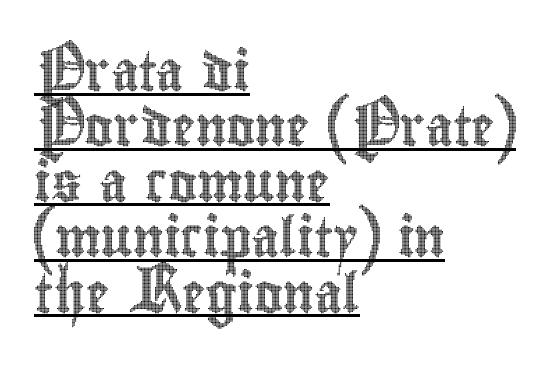
Each new line begins a customary step beneath the previous one. A typesetter would mark this as roman, not italic. The letters advance in unequal steps, a hallmark of proportional type. Decoration check: the copy is underlined. These lines are set flush left with a ragged right edge. The type is set solid horizontally, with unmodified tracking.
